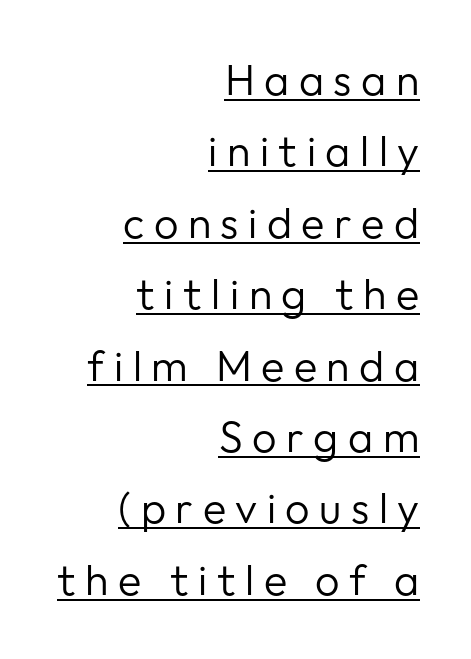
Q: Is the text bold? A: No.
Q: Is the text italic (slanted)? A: No, it is upright.
Q: Is the typeface a serif or a sans-serif typeface? A: Sans-serif.
Q: Is the text underlined? A: Yes.
Q: How is the paragraph aligned? A: Right-aligned.
Q: Is the spacing between letters normal or unusually wide? A: Unusually wide.
Q: Is the spacing between lines tight, normal or loose? A: Normal.
Q: Width (condensed, normal, or wide)? A: Normal.
Q: Stroke contrast? A: Low.
Q: x-height? A: Medium.
Q: Monospaced? A: No.
